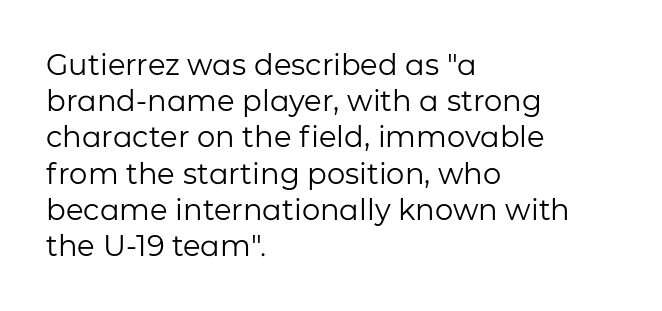
The image shows 29 px regular-weight sans-serif type, upright; set left-aligned, normal line spacing (1.25x), normal letter spacing, not underlined; low stroke contrast and a medium x-height.
